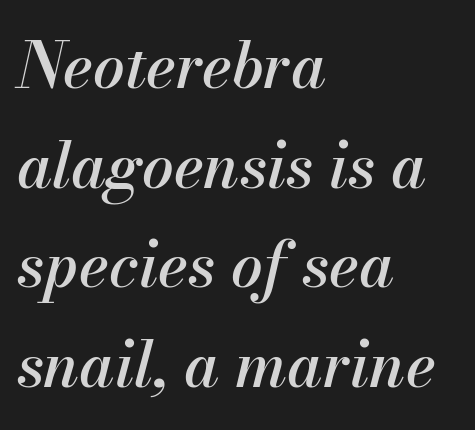
The image shows 63 px text type, italic (leaning right); set left-aligned, normal line spacing (1.58x), normal letter spacing, not underlined; medium stroke contrast and a small x-height.
